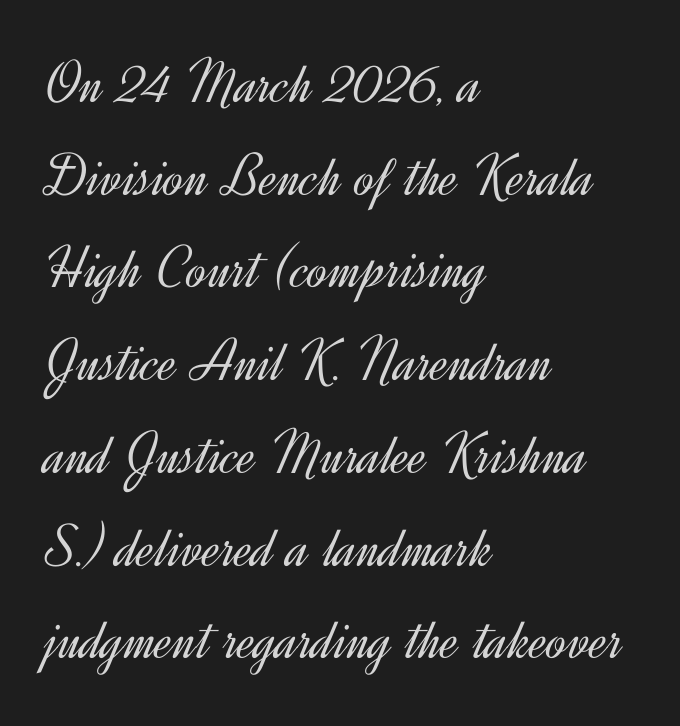
{"serif": "no", "bold": "no", "weight": "light", "width": "normal", "x_height": "small", "monospaced": "no", "underline": "no", "align": "left", "line_spacing": "normal", "line_spacing_ratio": 1.52, "letter_spacing": "normal", "letter_spacing_em": 0.0, "glyph_px": 61}
